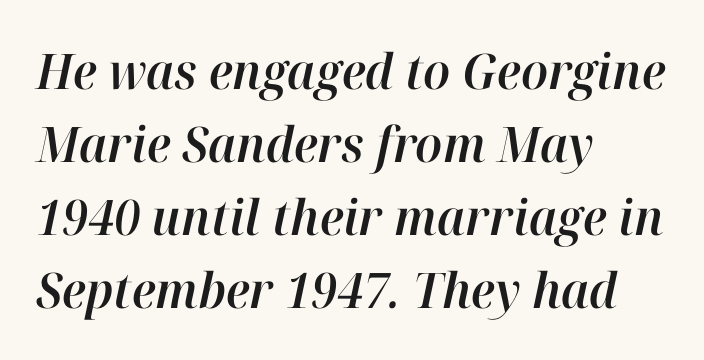
The image shows 49 px text type, italic (leaning right); set left-aligned, normal line spacing (1.49x), normal letter spacing, not underlined; high stroke contrast and a medium x-height.
